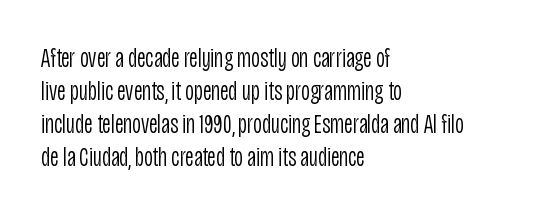
{"italic": "no", "bold": "no", "underline": "no", "align": "left", "line_spacing_ratio": 1.22, "letter_spacing": "normal", "letter_spacing_em": 0.0, "glyph_px": 27}
